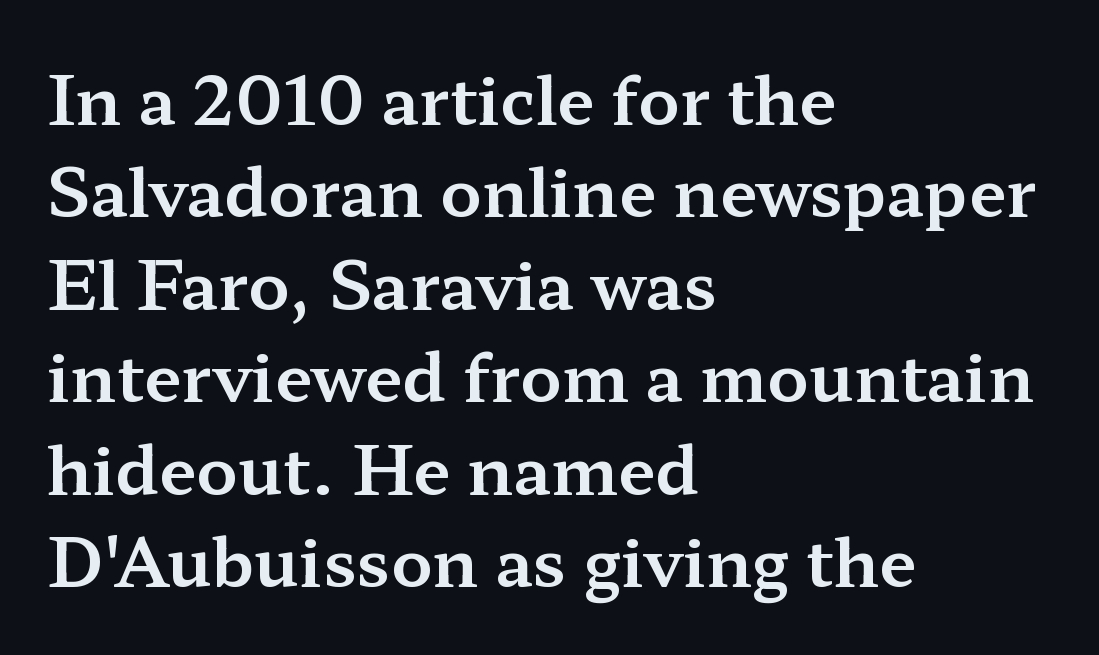
The designer left line spacing at the default. Nope, not italic — everything's standing straight. Each letter's strokes conclude with small projecting serifs. Standard letterfit; no display-style spreading of the glyphs. The area under the type is left untouched.
